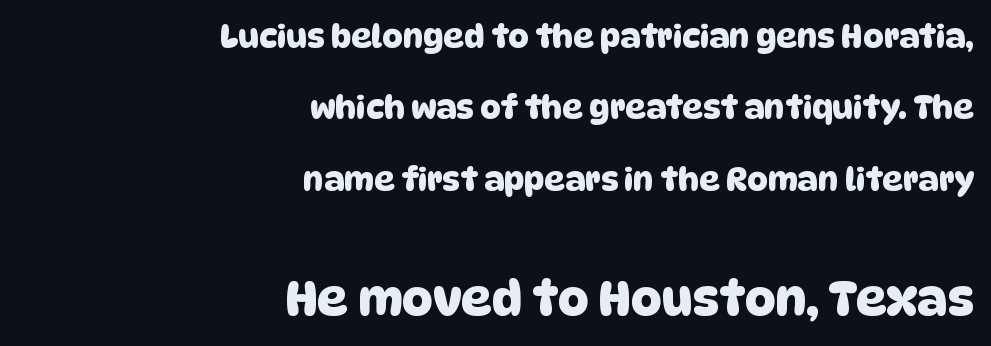
Q: Is the typeface a serif or a sans-serif typeface? A: Sans-serif.
Q: Is the text underlined? A: No.
Q: How is the paragraph aligned? A: Right-aligned.
Q: Is the spacing between letters normal or unusually wide? A: Normal.
Q: Is the spacing between lines tight, normal or loose? A: Loose.
Q: Which block of text is set in a larger size, the first (top) or the second (bottom)? A: The second (bottom) one.
Q: Width (condensed, normal, or wide)? A: Normal.
Q: Stroke contrast? A: Low.
Q: x-height? A: Large.
Q: Monospaced? A: No.
